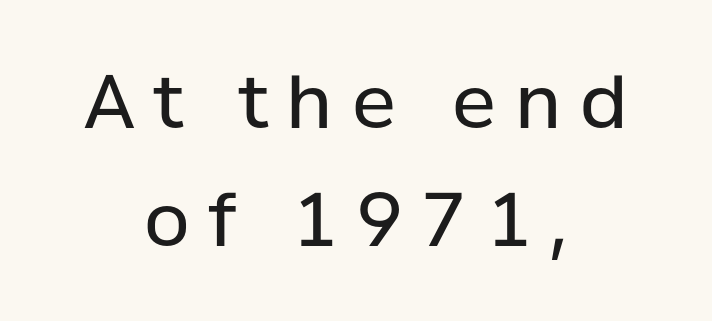
Q: Is the text bold? A: No.
Q: Is the text italic (slanted)? A: No, it is upright.
Q: Is the typeface a serif or a sans-serif typeface? A: Sans-serif.
Q: Is the text underlined? A: No.
Q: How is the paragraph aligned? A: Centered.
Q: Is the spacing between letters normal or unusually wide? A: Unusually wide.
Q: Is the spacing between lines tight, normal or loose? A: Normal.
Q: Width (condensed, normal, or wide)? A: Normal.
Q: Stroke contrast? A: Low.
Q: x-height? A: Medium.
Q: Monospaced? A: No.
